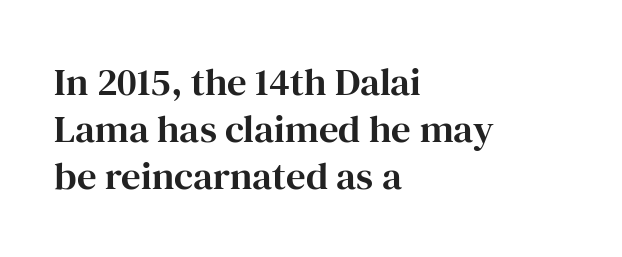
The image shows 39 px serif type, upright; set left-aligned, line spacing 1.2x, normal letter spacing, not underlined; high stroke contrast and a medium x-height.
